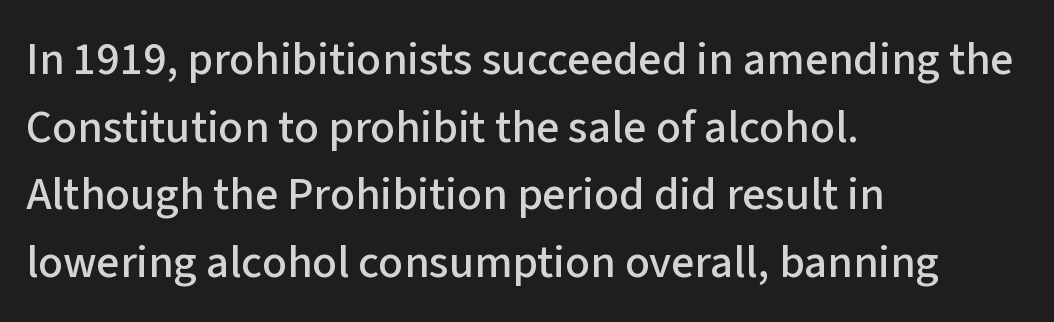
{"serif": "no", "italic": "no", "width": "normal", "stroke_contrast": "low", "x_height": "medium", "monospaced": "no", "underline": "no", "align": "left", "line_spacing": "normal", "line_spacing_ratio": 1.47, "letter_spacing": "normal", "letter_spacing_em": 0.0, "glyph_px": 46}
